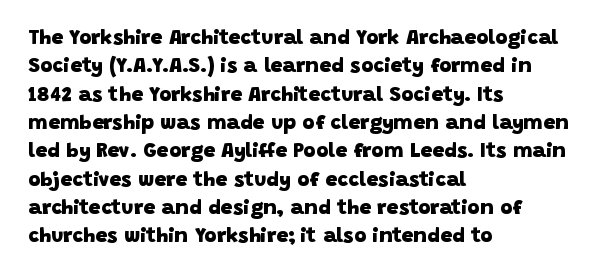
{"bold": "yes", "underline": "no", "align": "left", "line_spacing": "normal", "line_spacing_ratio": 1.35, "letter_spacing": "normal", "letter_spacing_em": 0.0, "glyph_px": 21}
